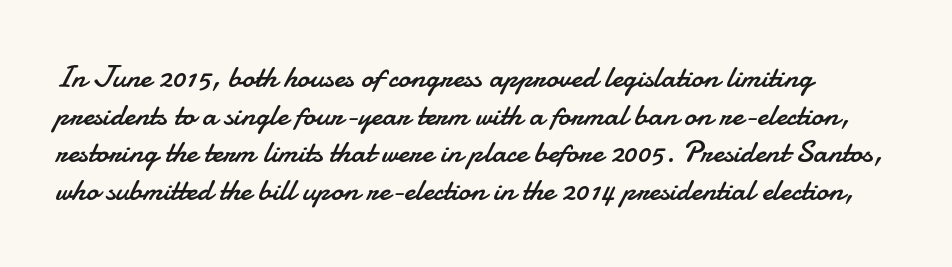
Is this a fixed-width face? No — the glyphs have proportional, varying widths. These glyphs show unthickened strokes, regular width or finer. Type without underlining.
